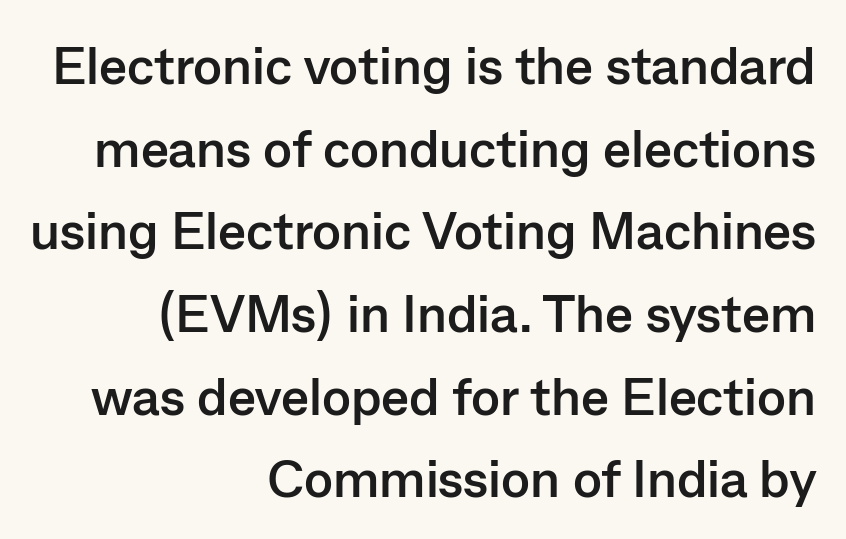
{"serif": "no", "italic": "no", "bold": "yes", "weight": "semibold", "width": "normal", "stroke_contrast": "low", "x_height": "medium", "monospaced": "no", "underline": "no", "align": "right", "line_spacing": "normal", "line_spacing_ratio": 1.56, "letter_spacing": "normal", "letter_spacing_em": 0.0, "glyph_px": 53}
